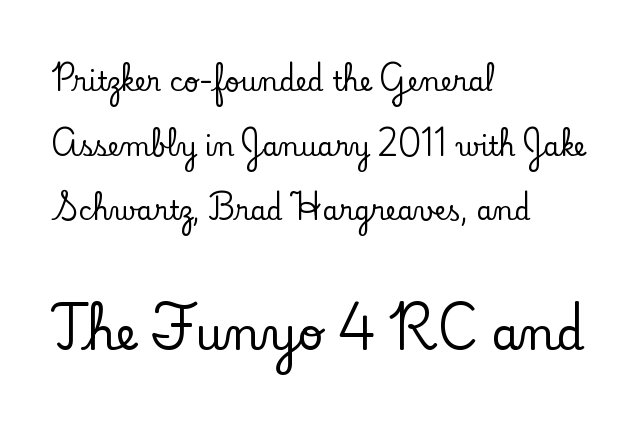
The image shows 45 px serif type, upright; set left-aligned, loose line spacing (2.49x), normal letter spacing, not underlined; the second (bottom) block is 1.73x larger; low stroke contrast and a small x-height.
